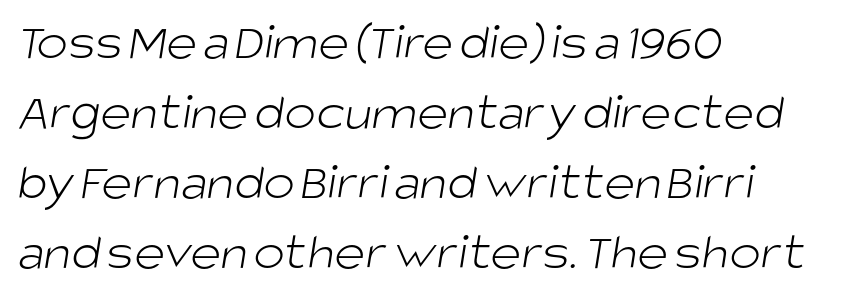
{"serif": "no", "bold": "no", "weight": "light", "width": "normal", "stroke_contrast": "low", "x_height": "large", "monospaced": "no", "underline": "no", "align": "left", "line_spacing": "normal", "line_spacing_ratio": 1.32, "letter_spacing": "normal", "letter_spacing_em": 0.0, "glyph_px": 53}
